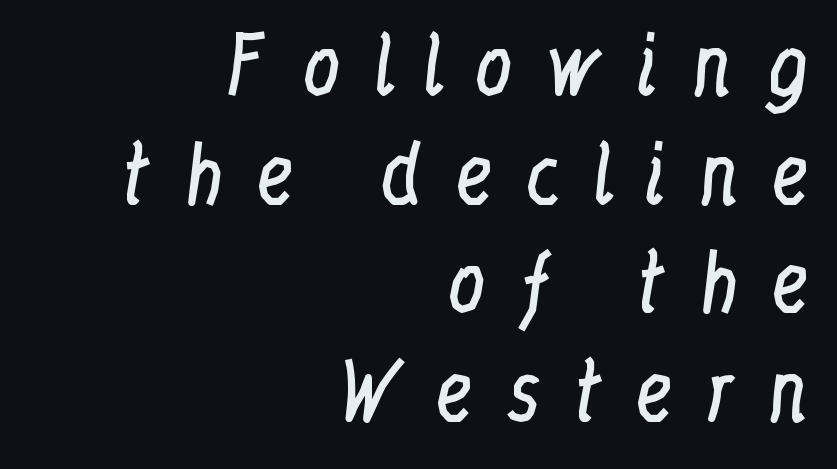
Q: Is the text bold? A: No.
Q: Is the text italic (slanted)? A: Yes.
Q: Is the typeface a serif or a sans-serif typeface? A: Serif.
Q: Is the text underlined? A: No.
Q: How is the paragraph aligned? A: Right-aligned.
Q: Is the spacing between letters normal or unusually wide? A: Unusually wide.
Q: Is the spacing between lines tight, normal or loose? A: Normal.
Q: Width (condensed, normal, or wide)? A: Condensed.
Q: Stroke contrast? A: Low.
Q: x-height? A: Medium.
Q: Monospaced? A: No.
